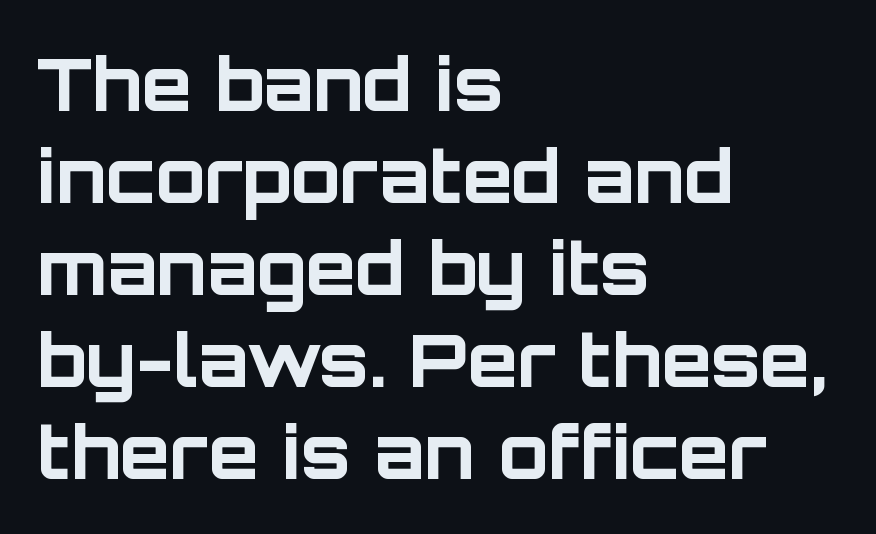
{"serif": "no", "italic": "no", "bold": "yes", "weight": "bold", "width": "normal", "stroke_contrast": "low", "x_height": "large", "monospaced": "no", "underline": "no", "align": "left", "line_spacing": "normal", "line_spacing_ratio": 1.26, "letter_spacing": "normal", "letter_spacing_em": 0.0, "glyph_px": 73}
